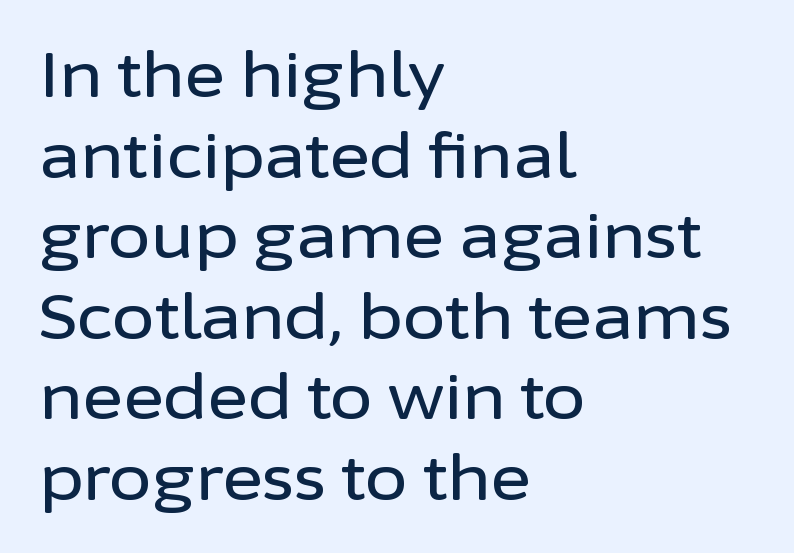
{"serif": "no", "italic": "no", "width": "normal", "stroke_contrast": "low", "x_height": "medium", "monospaced": "no", "underline": "no", "align": "left", "line_spacing": "normal", "line_spacing_ratio": 1.3, "letter_spacing": "normal", "letter_spacing_em": 0.0, "glyph_px": 62}
